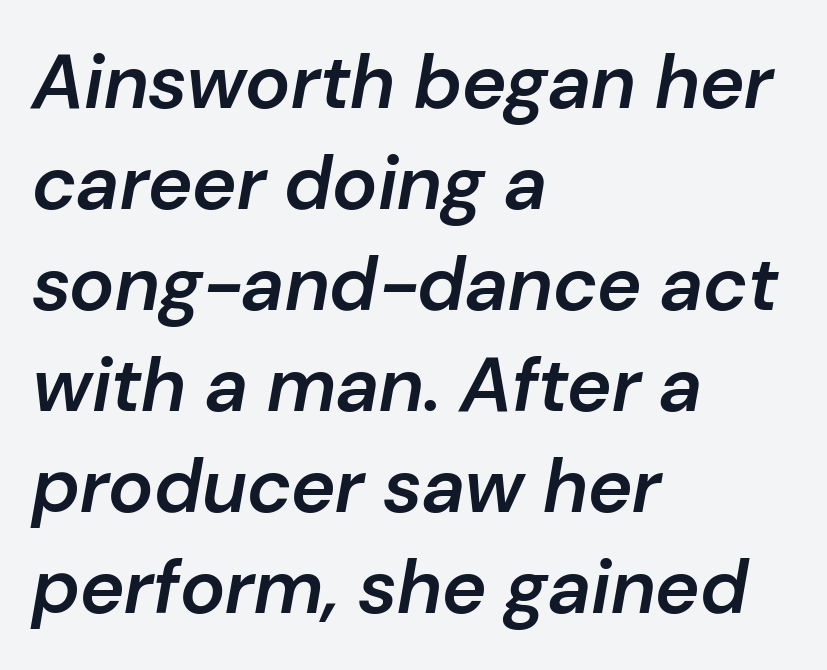
Q: Is the text bold? A: Semi-bold.
Q: Is the text italic (slanted)? A: Yes, it leans right by about 10 degrees.
Q: Is the text underlined? A: No.
Q: How is the paragraph aligned? A: Left-aligned.
Q: Is the spacing between letters normal or unusually wide? A: Normal.
Q: Is the spacing between lines tight, normal or loose? A: Normal.
Q: Width (condensed, normal, or wide)? A: Normal.
Q: Stroke contrast? A: Low.
Q: x-height? A: Medium.
Q: Monospaced? A: No.
